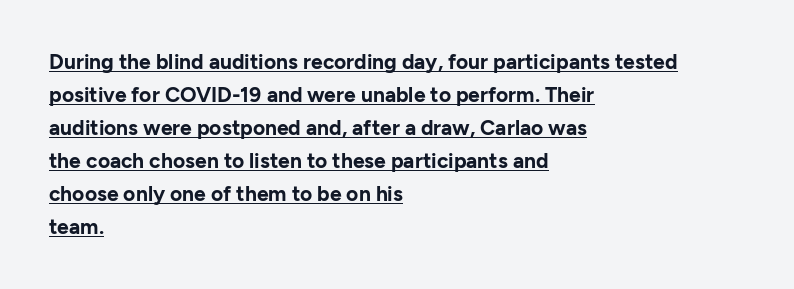
The image shows 21 px bold type, upright; set left-aligned, normal line spacing (1.57x), normal letter spacing, underlined.
